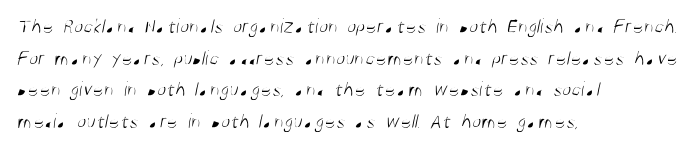
The image shows 21 px text type; set left-aligned, normal line spacing (1.51x), normal letter spacing, not underlined.
